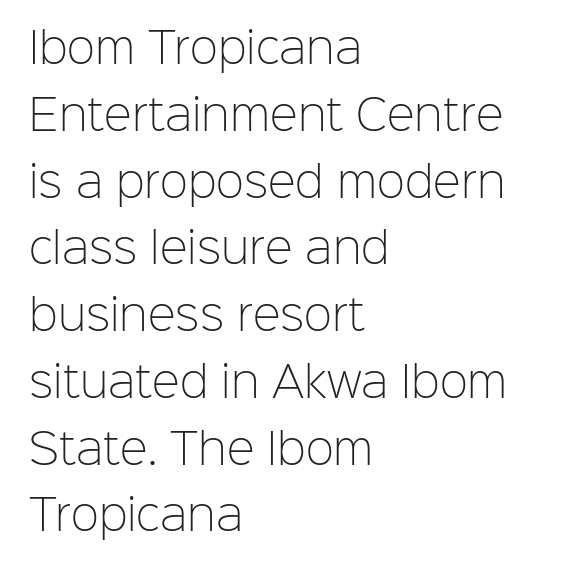
The image shows 42 px light sans-serif type, upright; set left-aligned, normal line spacing (1.59x), normal letter spacing, not underlined; low stroke contrast and a medium x-height.
